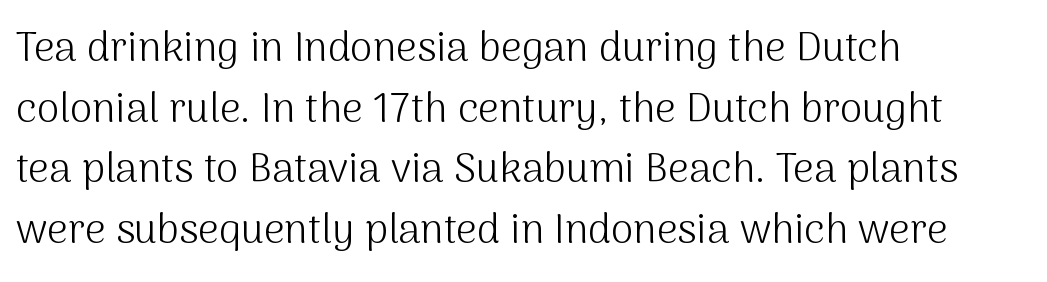
The image shows 41 px light sans-serif type, upright; set left-aligned, normal line spacing (1.48x), normal letter spacing, not underlined; medium stroke contrast and a medium x-height.
